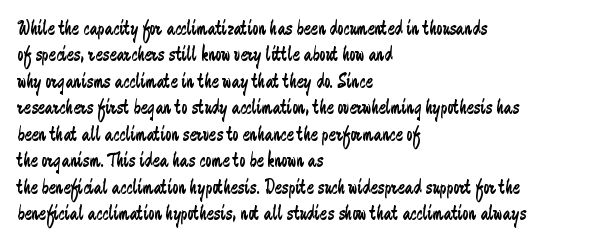
Q: Is the text bold? A: No.
Q: Is the text italic (slanted)? A: Yes.
Q: Is the text underlined? A: No.
Q: How is the paragraph aligned? A: Left-aligned.
Q: Is the spacing between letters normal or unusually wide? A: Normal.
Q: Is the spacing between lines tight, normal or loose? A: Normal.
